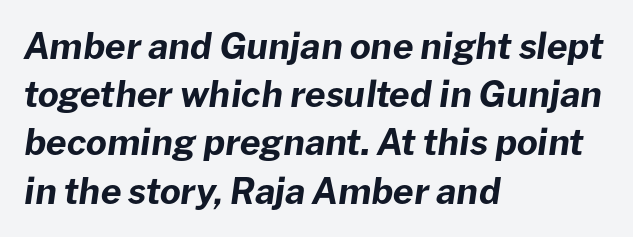
Bare-footed words on every line. Horizontal alignment here is leftward, the default for most running prose. In terms of leading, this rendering sits right in the middle. Each letter keeps its own natural width here, so spacing adapts to shape. How are the letters spaced? Ordinarily, with no added tracking.
